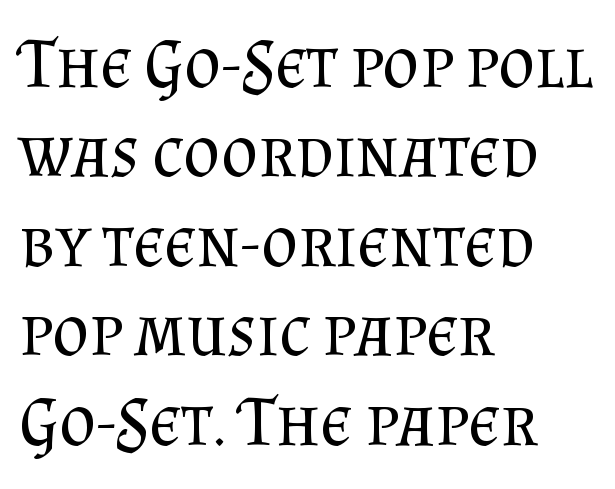
Q: Is the text bold? A: No.
Q: Is the text italic (slanted)? A: No, it is upright.
Q: Is the typeface a serif or a sans-serif typeface? A: Serif.
Q: Is the text underlined? A: No.
Q: How is the paragraph aligned? A: Left-aligned.
Q: Is the spacing between letters normal or unusually wide? A: Normal.
Q: Is the spacing between lines tight, normal or loose? A: Normal.
Q: Width (condensed, normal, or wide)? A: Normal.
Q: Stroke contrast? A: Medium.
Q: x-height? A: Small.
Q: Monospaced? A: No.
